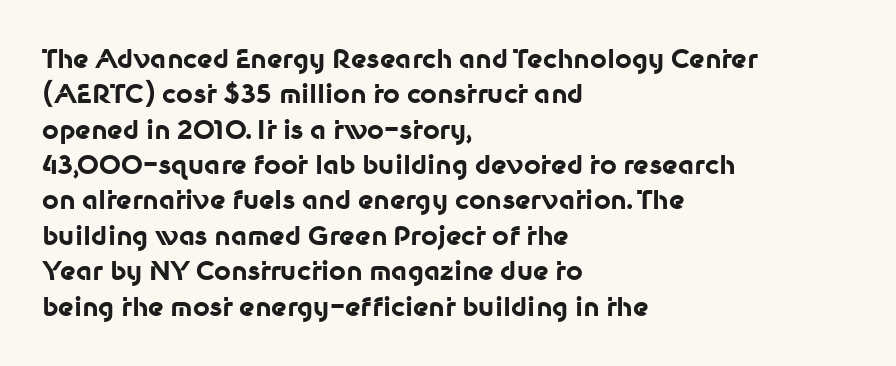
{"italic": "no", "bold": "yes", "underline": "no", "align": "left", "line_spacing": "normal", "line_spacing_ratio": 1.36, "letter_spacing": "normal", "letter_spacing_em": 0.0, "glyph_px": 26}
